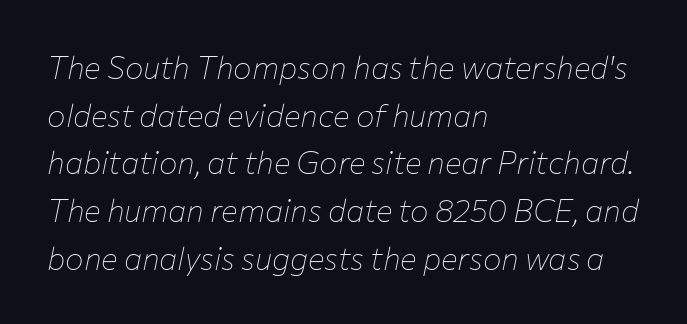
{"italic": "yes", "lean": "right", "slant_degrees": 12, "bold": "no", "weight": "thin", "width": "normal", "stroke_contrast": "low", "x_height": "medium", "monospaced": "no", "underline": "no", "align": "left", "line_spacing": "normal", "line_spacing_ratio": 1.54, "letter_spacing": "normal", "letter_spacing_em": 0.0, "glyph_px": 31}
